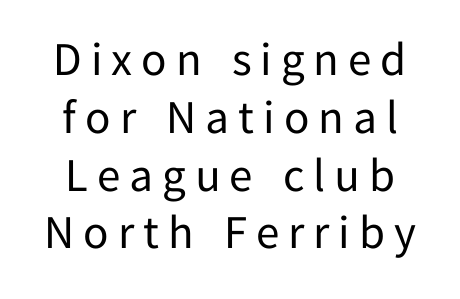
{"serif": "no", "italic": "no", "bold": "no", "weight": "regular", "width": "normal", "stroke_contrast": "low", "x_height": "medium", "monospaced": "no", "underline": "no", "align": "center", "line_spacing_ratio": 1.23, "glyph_px": 47}
